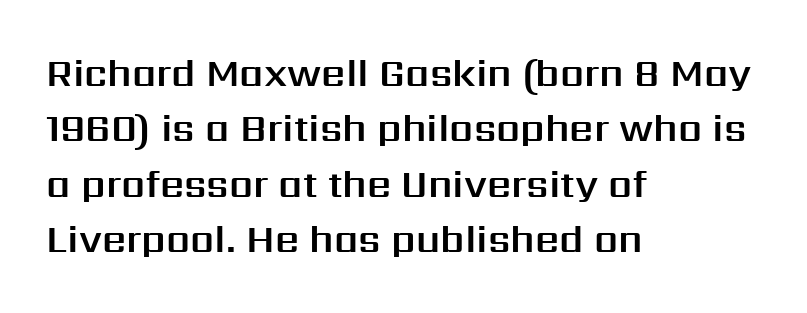
The image shows 38 px sans-serif type, upright; set left-aligned, normal line spacing (1.46x), normal letter spacing, not underlined; medium stroke contrast and a medium x-height.
